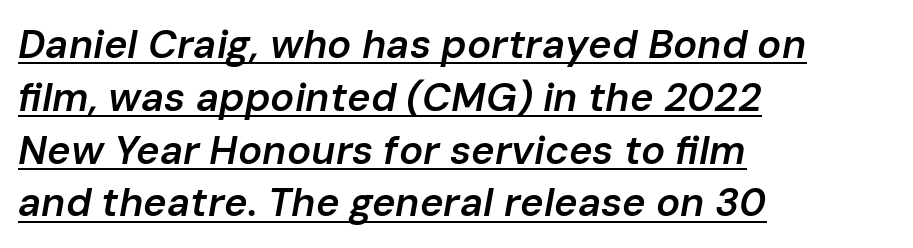
Q: Is the text bold? A: Semi-bold.
Q: Is the text italic (slanted)? A: Yes, it leans right by about 10 degrees.
Q: Is the text underlined? A: Yes.
Q: How is the paragraph aligned? A: Left-aligned.
Q: Is the spacing between letters normal or unusually wide? A: Normal.
Q: Is the spacing between lines tight, normal or loose? A: Normal.
Q: Width (condensed, normal, or wide)? A: Normal.
Q: Stroke contrast? A: Low.
Q: x-height? A: Medium.
Q: Monospaced? A: No.
